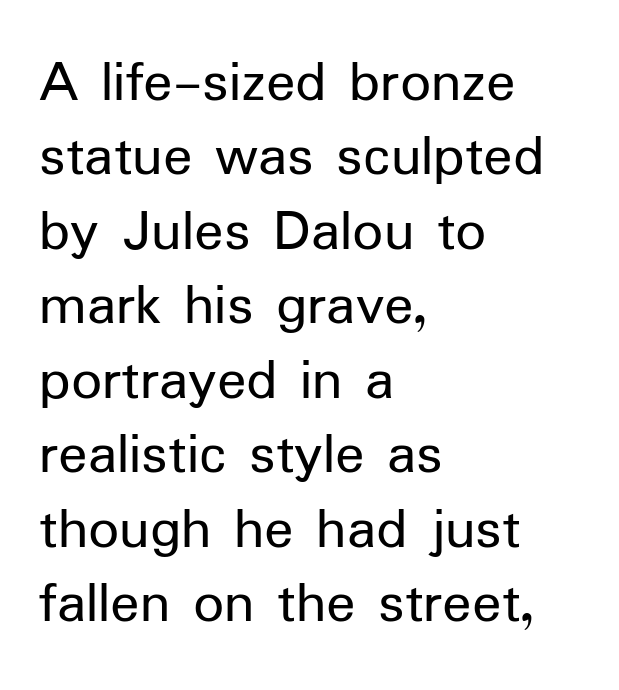
If you drew a line through each stem, it would be perfectly vertical. These lines stack with their left ends in a neat column. Check where the strokes stop: nothing finishes them off — pure sans. Rule under the text: the space is simply empty. Spacing verdict: proportional, widths tailored to each character.
